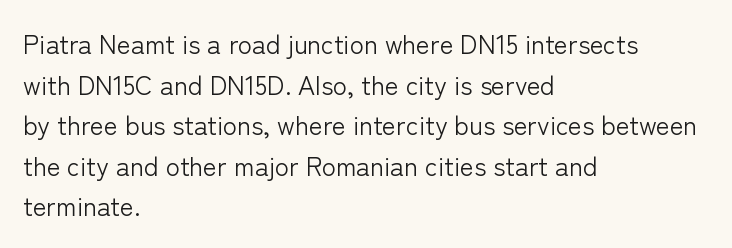
The image shows 26 px text type, upright; set left-aligned, normal line spacing (1.56x), normal letter spacing, not underlined.
